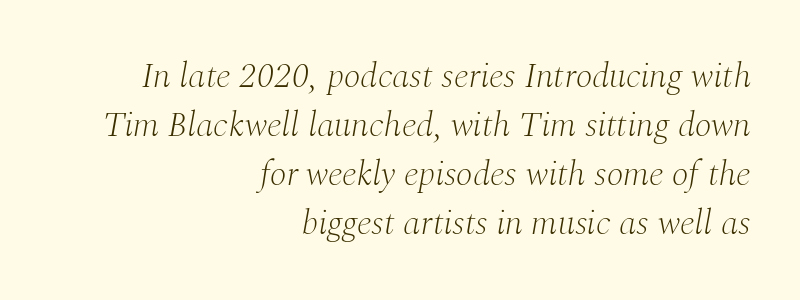
Q: Is the text bold? A: No.
Q: Is the text italic (slanted)? A: Yes, it leans right by about 10 degrees.
Q: Is the typeface a serif or a sans-serif typeface? A: Serif.
Q: Is the text underlined? A: No.
Q: How is the paragraph aligned? A: Right-aligned.
Q: Is the spacing between letters normal or unusually wide? A: Normal.
Q: Is the spacing between lines tight, normal or loose? A: Normal.
Q: Width (condensed, normal, or wide)? A: Normal.
Q: Stroke contrast? A: Medium.
Q: x-height? A: Medium.
Q: Monospaced? A: No.
